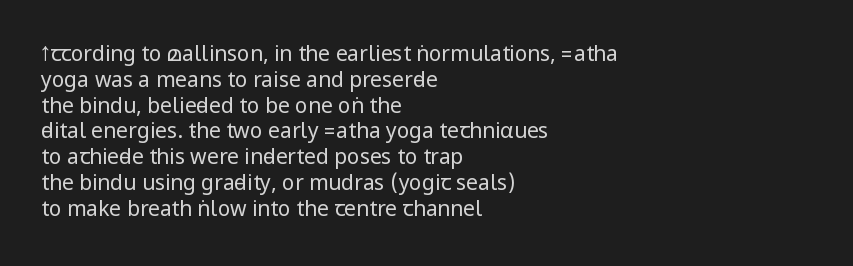
Q: Is the text bold? A: No.
Q: Is the text italic (slanted)? A: No, it is upright.
Q: Is the text underlined? A: No.
Q: How is the paragraph aligned? A: Left-aligned.
Q: Is the spacing between letters normal or unusually wide? A: Normal.
